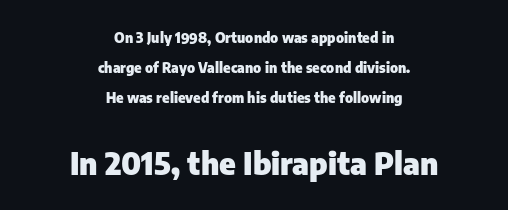
Compared with typical paragraphs, the rows here are farther apart. Do the characters align in a grid? No, the font is proportional. The lines are quadded center. The specimen reads as upright at a glance.
